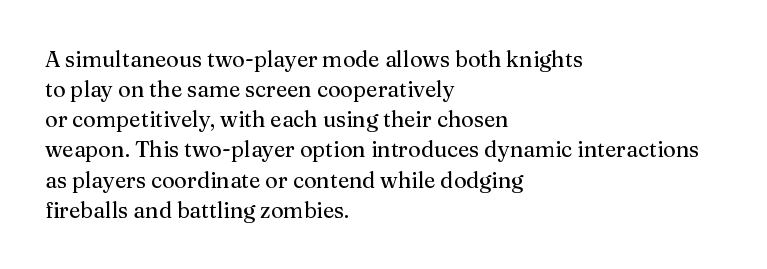
{"italic": "no", "bold": "no", "underline": "no", "align": "left", "line_spacing": "normal", "line_spacing_ratio": 1.37, "letter_spacing": "normal", "letter_spacing_em": 0.0, "glyph_px": 22}
